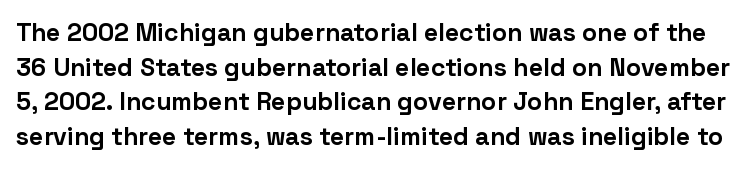
{"italic": "no", "bold": "yes", "underline": "no", "line_spacing": "normal", "line_spacing_ratio": 1.39, "letter_spacing": "normal", "letter_spacing_em": 0.0, "glyph_px": 25}
